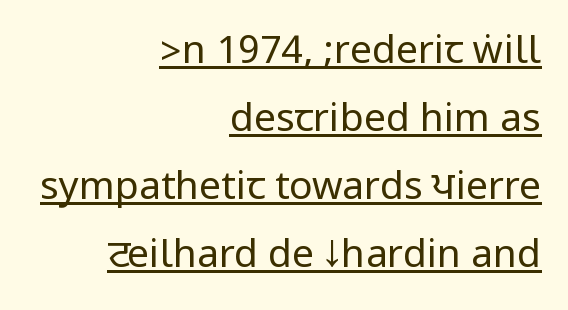
The image shows 39 px regular-weight, condensed sans-serif type, upright; set right-aligned, line spacing 1.74x, normal letter spacing, underlined; low stroke contrast.
